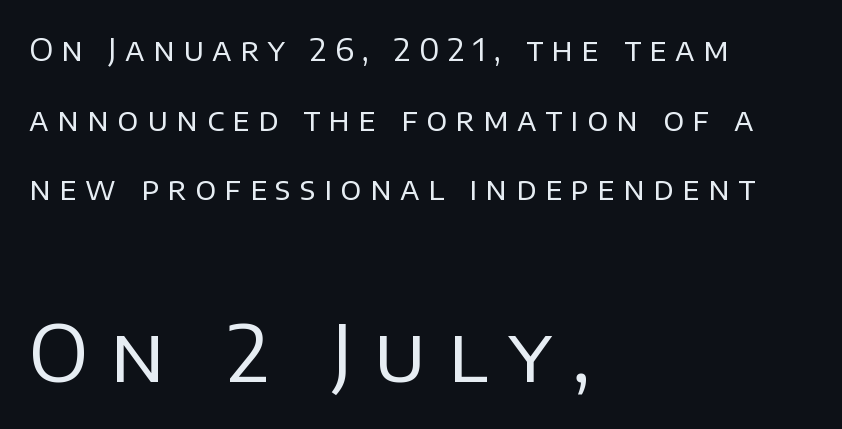
{"serif": "no", "italic": "no", "bold": "no", "weight": "regular", "width": "normal", "stroke_contrast": "low", "x_height": "large", "monospaced": "no", "underline": "no", "align": "left", "line_spacing": "loose", "line_spacing_ratio": 2.25, "letter_spacing": "wide", "letter_spacing_em": 0.27, "larger_block": "second", "size_ratio": 2.52, "glyph_px": 78}
